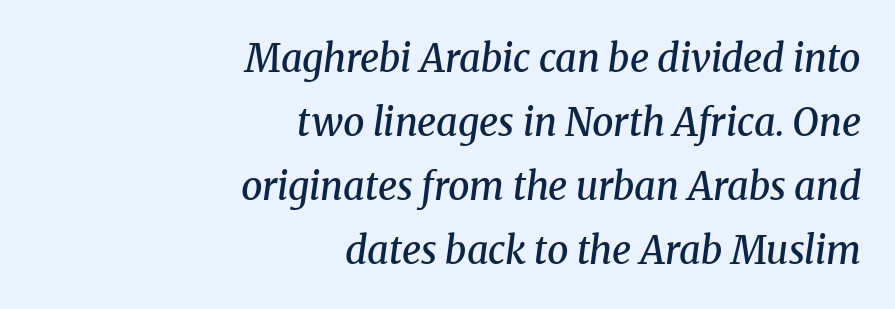
{"serif": "yes", "italic": "yes", "lean": "right", "slant_degrees": 8, "bold": "semi", "weight": "semibold", "width": "normal", "stroke_contrast": "medium", "x_height": "medium", "monospaced": "no", "underline": "no", "align": "right", "line_spacing": "normal", "line_spacing_ratio": 1.68, "letter_spacing": "normal", "letter_spacing_em": 0.0, "glyph_px": 38}
